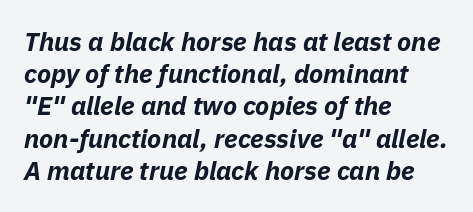
Q: Is the text bold? A: Yes.
Q: Is the text italic (slanted)? A: Yes, it leans right by about 11 degrees.
Q: Is the text underlined? A: No.
Q: How is the paragraph aligned? A: Left-aligned.
Q: Is the spacing between letters normal or unusually wide? A: Normal.
